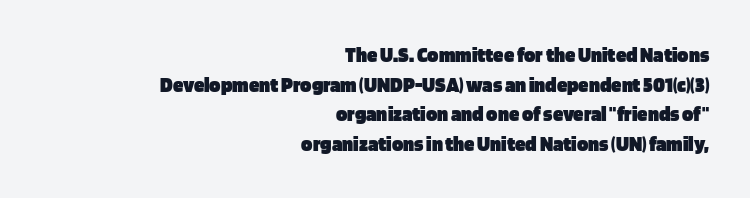
{"italic": "no", "bold": "yes", "underline": "no", "align": "right", "line_spacing": "normal", "line_spacing_ratio": 1.41, "letter_spacing": "normal", "letter_spacing_em": 0.0, "glyph_px": 21}
